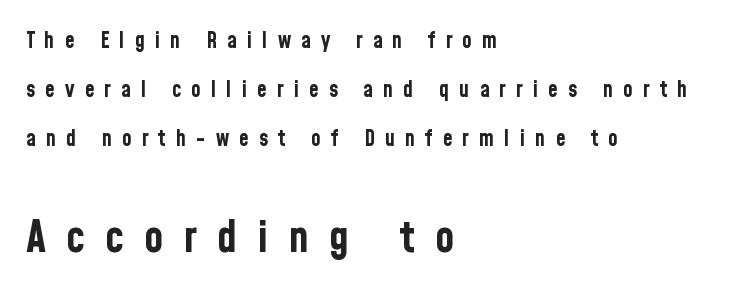
You could not count columns in this text — the font is proportionally spaced. Look at the stroke-to-counter ratio: heavy, a bold. In terms of posture, this sample is upright. Lines of text with bare space underneath. Students, note that the glyphs here are deliberately spaced far apart.
